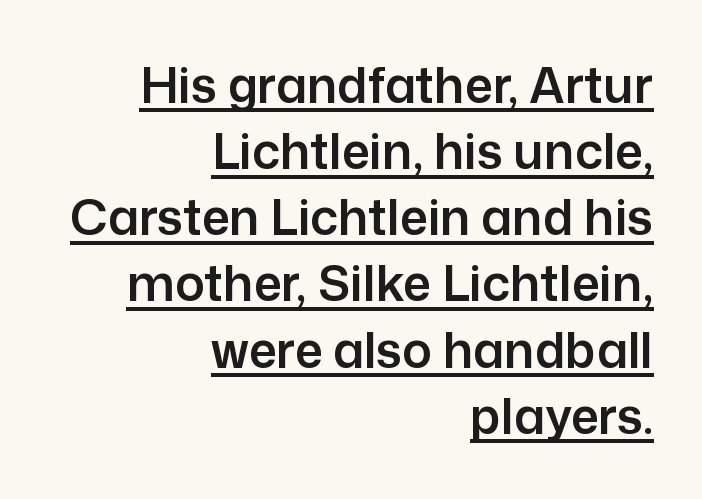
Students, observe the line beneath the letters — that is underlining. Observe the absence of serifs on each vertical stroke in this sample. What stands out about the letter spacing? Nothing — it is the standard amount. Leading matches the norm, producing a regular column. The text block is weighted toward the right margin, trailing off unevenly leftward.
